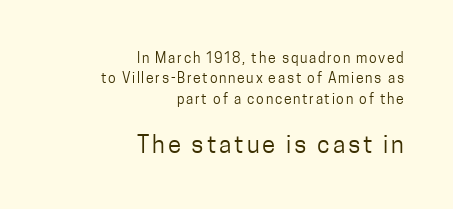
{"italic": "no", "bold": "no", "underline": "no", "align": "right", "line_spacing": "normal", "line_spacing_ratio": 1.45, "larger_block": "second", "size_ratio": 1.71, "glyph_px": 24}
